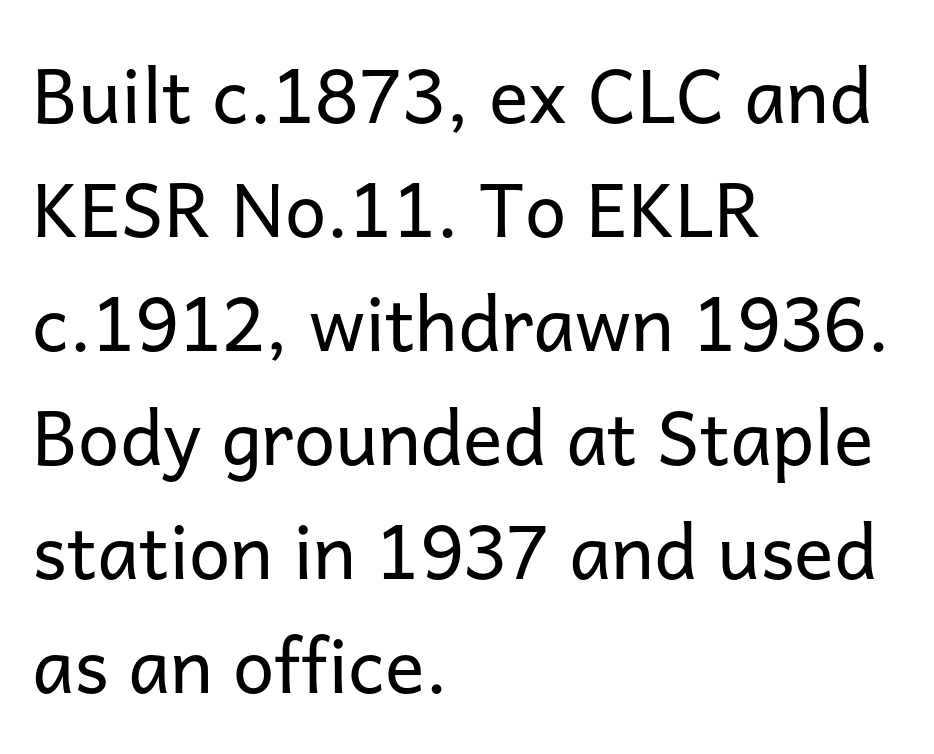
{"serif": "no", "italic": "no", "bold": "no", "weight": "regular", "width": "normal", "stroke_contrast": "low", "x_height": "medium", "monospaced": "no", "underline": "no", "align": "left", "line_spacing": "normal", "line_spacing_ratio": 1.54, "letter_spacing": "normal", "letter_spacing_em": 0.0, "glyph_px": 74}
